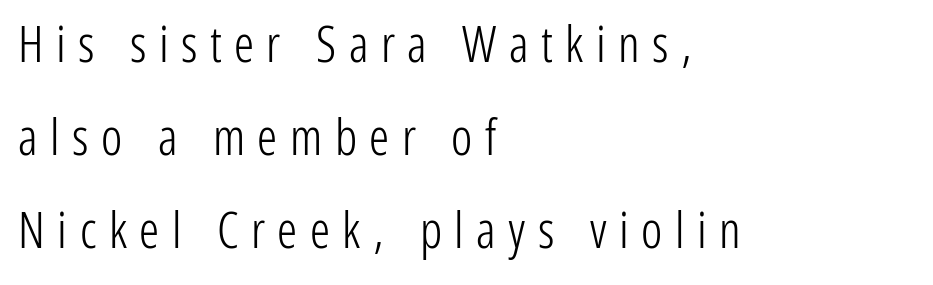
Nothing heavy about these letters — not bold at all. Upright lettering throughout. Glyph-to-glyph distance is far greater than everyday printed text. The letters carry no serifs — their stems end cleanly without finishing strokes. Every row of glyphs begins at an identical x-position on the left.
